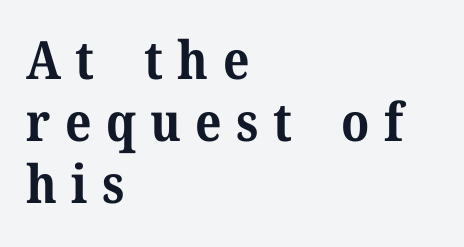
Set as a true bold cut, around the 700 mark. The axis of the letterforms is exactly vertical. What kind of face is this? One with serifs. Proportional: the letters do not fall into vertical columns.
